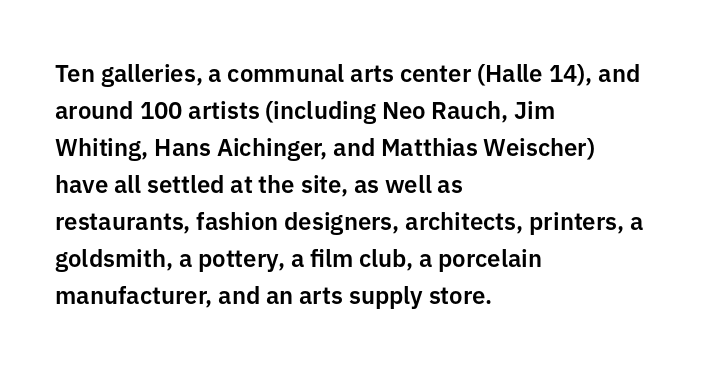
This is roman type, the default non-slanted kind. The lines in this sample share a left origin and differ only in where they stop. Glance below the letters and you will spot only blank space. The line-height multiplier appears to be the usual default. No extra tracking has been applied to these lines.
